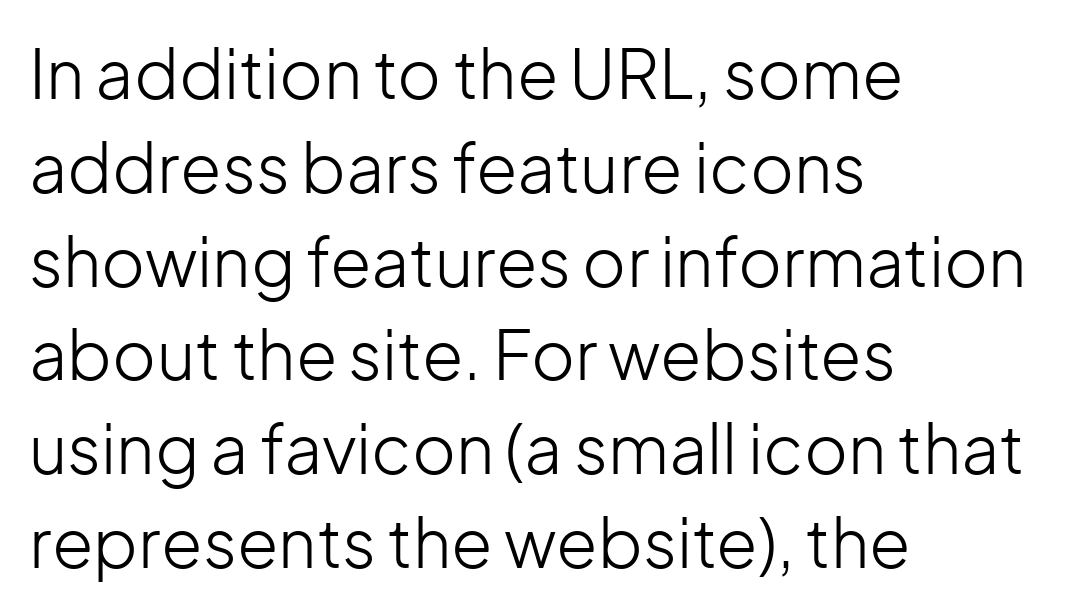
{"serif": "no", "italic": "no", "bold": "no", "weight": "light", "width": "normal", "stroke_contrast": "low", "x_height": "medium", "monospaced": "no", "underline": "no", "align": "left", "line_spacing": "normal", "line_spacing_ratio": 1.4, "letter_spacing": "normal", "letter_spacing_em": 0.0, "glyph_px": 67}
